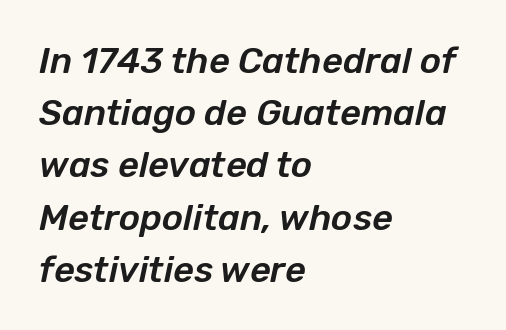
Q: Is the text italic (slanted)? A: Yes, it leans right by about 12 degrees.
Q: Is the text underlined? A: No.
Q: How is the paragraph aligned? A: Left-aligned.
Q: Is the spacing between letters normal or unusually wide? A: Normal.
Q: Is the spacing between lines tight, normal or loose? A: Normal.
Q: Width (condensed, normal, or wide)? A: Normal.
Q: Stroke contrast? A: Low.
Q: x-height? A: Medium.
Q: Monospaced? A: No.
